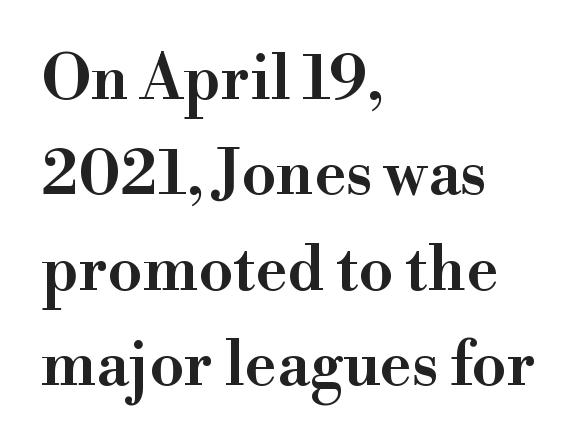
Old-style or modern, the face here clearly has serifs. Regular leading. Here the designer chose a conventional face with non-uniform glyph widths. The typesetter chose a ragged-right arrangement here. Bare-footed words on every line. Caption: semibold face, moderately heavy strokes.
